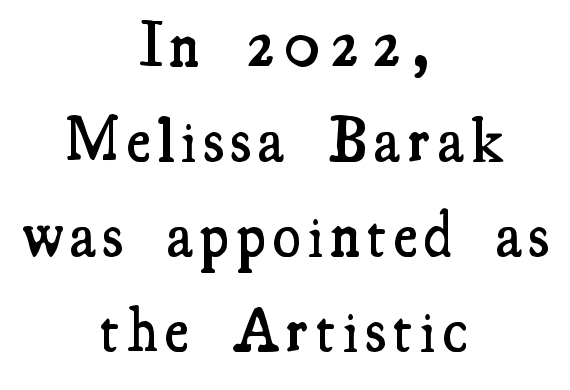
Quick note: interline space is typical. Is this a fixed-width face? No — the glyphs have proportional, varying widths. Letters rest on an invisible, unmarked baseline. Is this a sans? No — the strokes have serifs. When letters stand straight like this, we call the style roman or upright.
